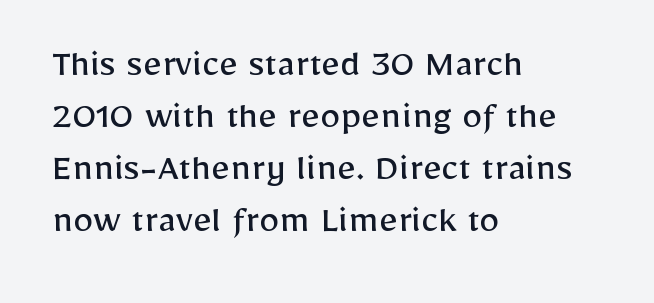
{"serif": "no", "italic": "no", "bold": "no", "weight": "regular", "width": "normal", "stroke_contrast": "low", "x_height": "medium", "monospaced": "no", "underline": "no", "align": "left", "line_spacing": "normal", "line_spacing_ratio": 1.27, "letter_spacing": "normal", "letter_spacing_em": 0.0, "glyph_px": 41}
